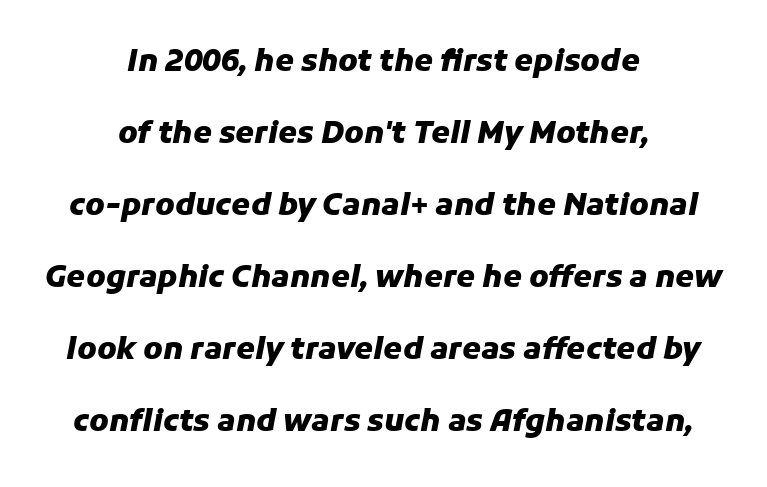
The image shows 30 px heavy type, italic (leaning right); set centered, loose line spacing (2.4x), normal letter spacing, not underlined; low stroke contrast and a medium x-height.
